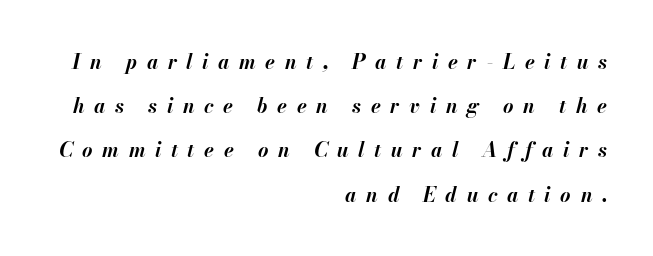
Spacing between characters has been opened up far beyond the box default. One glance says open: line gaps are wider than usual. The face used here has a pronounced slope to its letters. Chunky letters — that's bold for sure. The ragged edge is on the left, which tells us the setting is flush right. Type without underlining.
